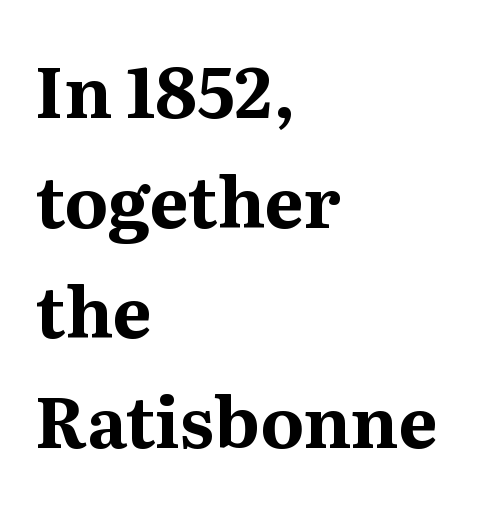
The font family rendered here belongs to the serif group. Letters rest on an invisible, unmarked baseline. Spacing between characters is what you'd get straight out of the box. Compared with typical paragraphs, the rows here are spaced about the same. Do the characters align in a grid? No, the font is proportional. Summary of weight: heavy, a full bold.
